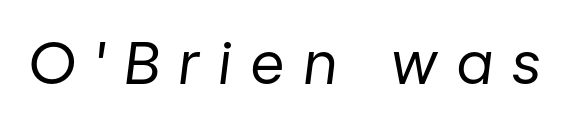
Q: Is the text bold? A: No.
Q: Is the text italic (slanted)? A: Yes, it leans right by about 7 degrees.
Q: Is the text underlined? A: No.
Q: Is the spacing between letters normal or unusually wide? A: Unusually wide.
Q: Width (condensed, normal, or wide)? A: Normal.
Q: Stroke contrast? A: Low.
Q: x-height? A: Medium.
Q: Monospaced? A: No.
